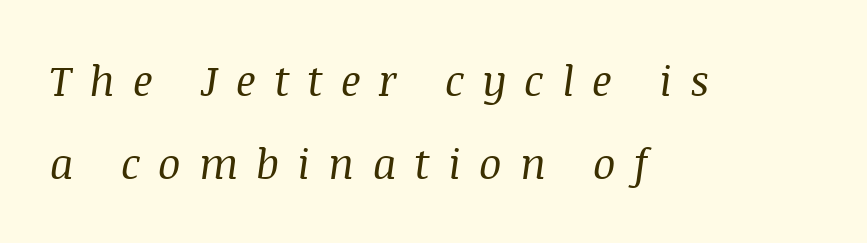
The image shows 42 px regular-weight serif type, italic (leaning right); set left-aligned, loose line spacing (1.98x), unusually wide letter spacing (+0.43 em), not underlined; medium stroke contrast and a large x-height.
